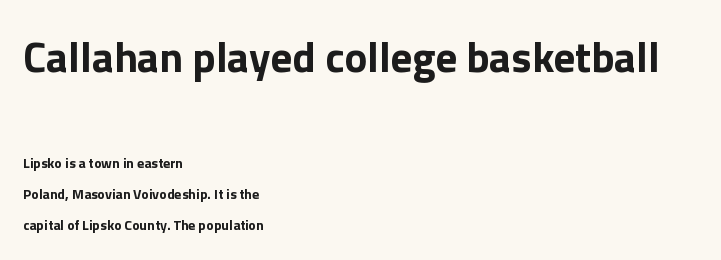
Q: Is the text bold? A: Yes.
Q: Is the text italic (slanted)? A: No, it is upright.
Q: Is the typeface a serif or a sans-serif typeface? A: Sans-serif.
Q: Is the text underlined? A: No.
Q: How is the paragraph aligned? A: Left-aligned.
Q: Is the spacing between letters normal or unusually wide? A: Normal.
Q: Is the spacing between lines tight, normal or loose? A: Loose.
Q: Which block of text is set in a larger size, the first (top) or the second (bottom)? A: The first (top) one.
Q: Width (condensed, normal, or wide)? A: Normal.
Q: Stroke contrast? A: Low.
Q: x-height? A: Medium.
Q: Monospaced? A: No.
